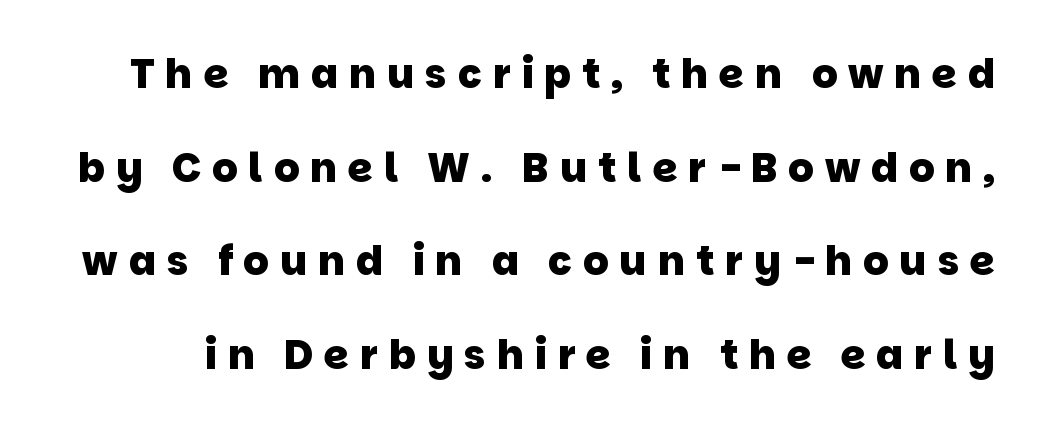
{"serif": "no", "bold": "yes", "weight": "heavy", "width": "normal", "stroke_contrast": "low", "x_height": "large", "monospaced": "no", "underline": "no", "line_spacing": "loose", "line_spacing_ratio": 2.34, "letter_spacing": "wide", "letter_spacing_em": 0.27, "glyph_px": 40}
